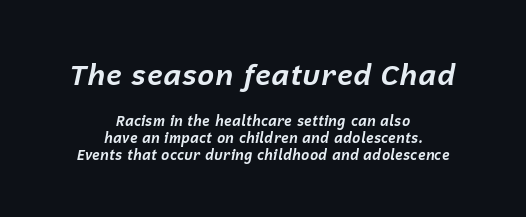
Q: Is the text bold? A: Yes.
Q: Is the text italic (slanted)? A: Yes, it leans right by about 12 degrees.
Q: Is the text underlined? A: No.
Q: How is the paragraph aligned? A: Centered.
Q: Is the spacing between letters normal or unusually wide? A: Normal.
Q: Which block of text is set in a larger size, the first (top) or the second (bottom)? A: The first (top) one.
Q: Width (condensed, normal, or wide)? A: Normal.
Q: Stroke contrast? A: Low.
Q: x-height? A: Medium.
Q: Monospaced? A: No.
